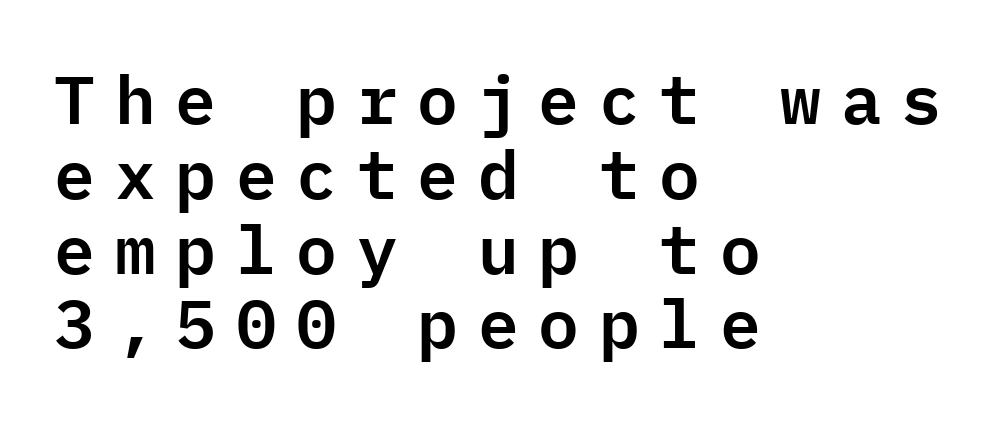
Q: Is the text italic (slanted)? A: No, it is upright.
Q: Is the typeface a serif or a sans-serif typeface? A: Sans-serif.
Q: Is the text underlined? A: No.
Q: How is the paragraph aligned? A: Left-aligned.
Q: Is the spacing between letters normal or unusually wide? A: Unusually wide.
Q: Is the spacing between lines tight, normal or loose? A: Tight.
Q: Width (condensed, normal, or wide)? A: Normal.
Q: Stroke contrast? A: Low.
Q: x-height? A: Medium.
Q: Monospaced? A: Yes.
